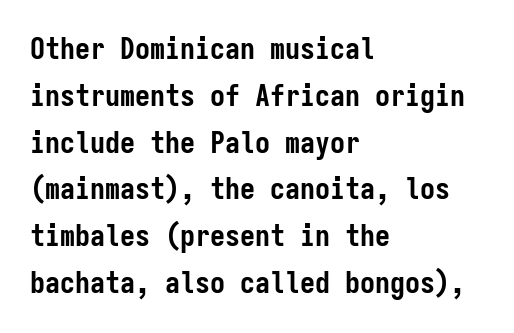
{"serif": "no", "italic": "no", "bold": "yes", "weight": "semibold", "width": "condensed", "stroke_contrast": "low", "x_height": "medium", "monospaced": "yes", "underline": "no", "align": "left", "line_spacing": "normal", "line_spacing_ratio": 1.56, "letter_spacing": "normal", "letter_spacing_em": 0.0, "glyph_px": 30}
